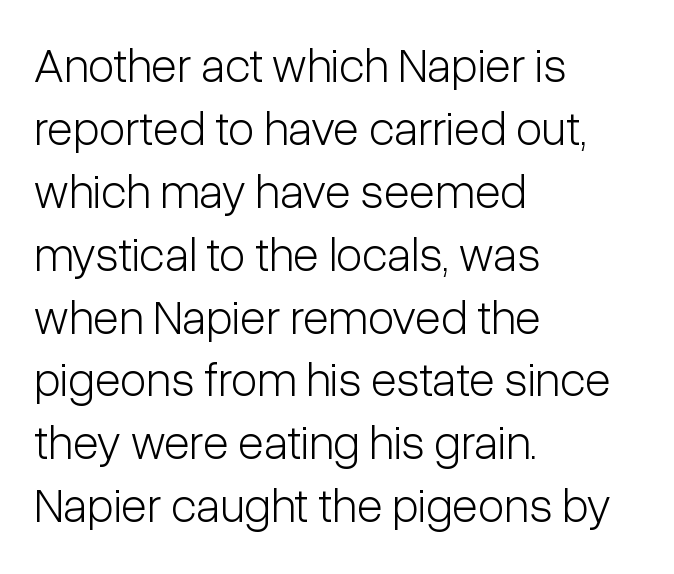
The image shows 48 px light, condensed sans-serif type, upright; set left-aligned, normal line spacing (1.31x), normal letter spacing, not underlined; low stroke contrast and a medium x-height.
